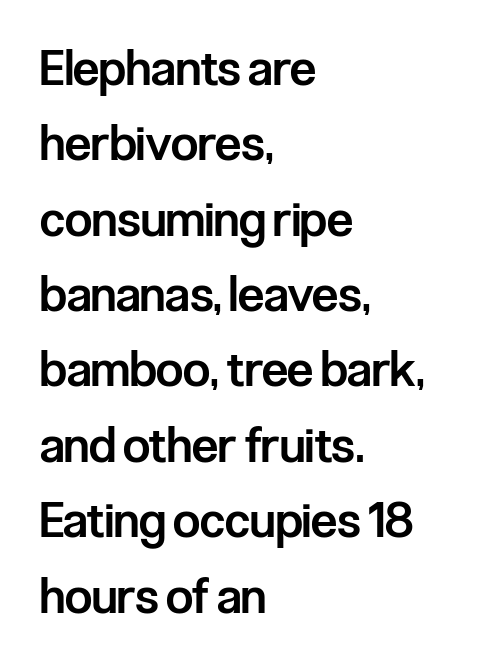
{"serif": "no", "italic": "no", "bold": "semi", "weight": "semibold", "width": "condensed", "stroke_contrast": "low", "x_height": "medium", "monospaced": "no", "underline": "no", "align": "left", "line_spacing": "normal", "line_spacing_ratio": 1.57, "letter_spacing": "normal", "letter_spacing_em": 0.0, "glyph_px": 48}
